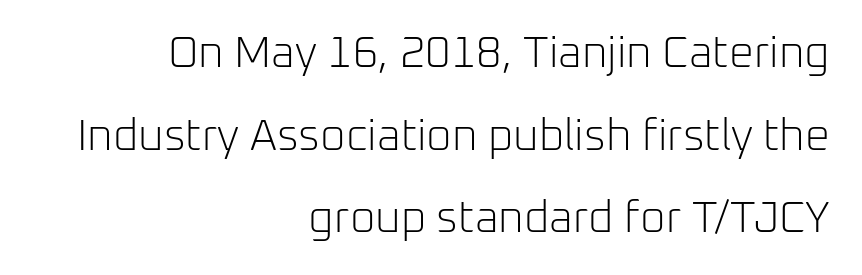
The image shows 44 px light sans-serif type, upright; set right-aligned, line spacing 1.88x, normal letter spacing, not underlined; low stroke contrast and a medium x-height.
